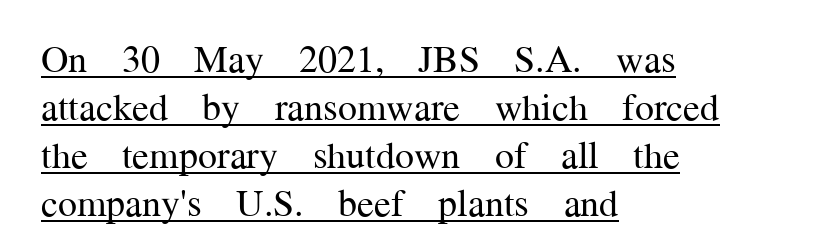
Line spacing here is normal. Is the block centered? No — it sits flush against the left margin. The specimen includes a rule beneath the text block's lines. Posture: upright roman. Inter-character spacing is left at the font's built-in metrics.
